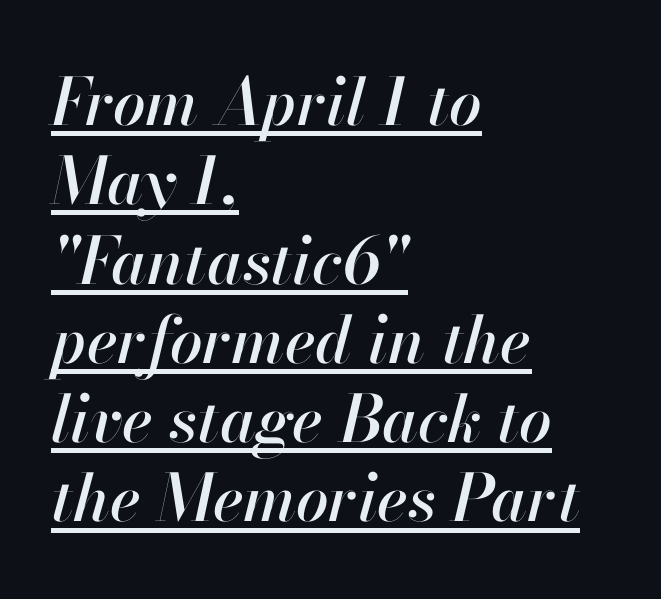
Q: Is the text italic (slanted)? A: Yes, it leans right by about 13 degrees.
Q: Is the text underlined? A: Yes.
Q: How is the paragraph aligned? A: Left-aligned.
Q: Is the spacing between letters normal or unusually wide? A: Normal.
Q: Width (condensed, normal, or wide)? A: Normal.
Q: Stroke contrast? A: High.
Q: x-height? A: Small.
Q: Monospaced? A: No.
